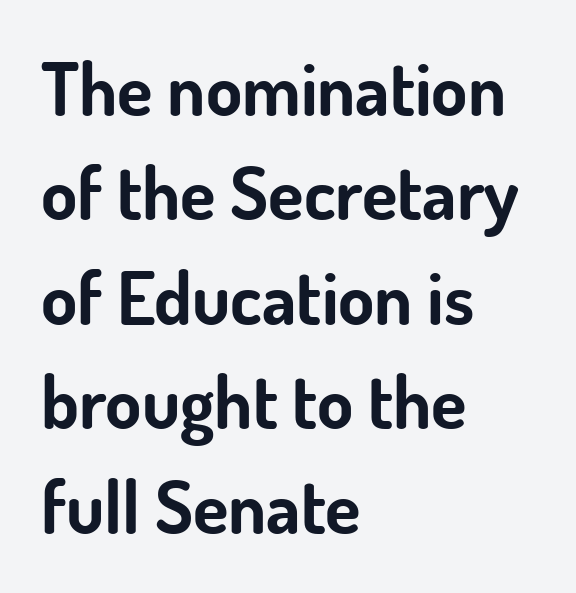
The image shows 73 px bold sans-serif type, upright; set left-aligned, normal line spacing (1.43x), normal letter spacing, not underlined; low stroke contrast and a small x-height.
